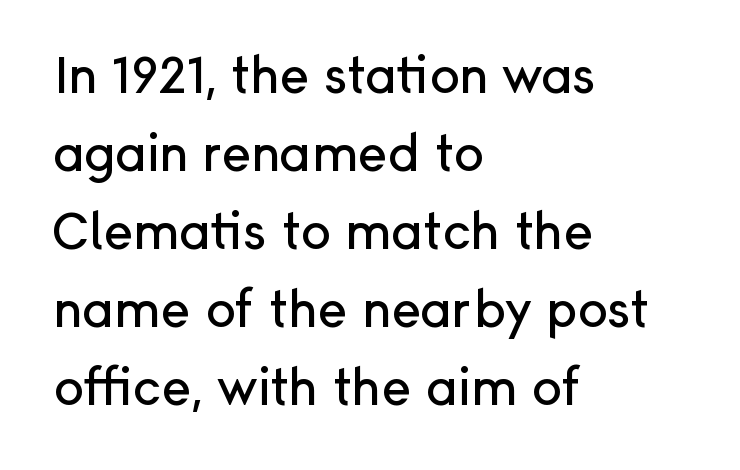
Q: Is the text italic (slanted)? A: No, it is upright.
Q: Is the typeface a serif or a sans-serif typeface? A: Sans-serif.
Q: Is the text underlined? A: No.
Q: How is the paragraph aligned? A: Left-aligned.
Q: Is the spacing between letters normal or unusually wide? A: Normal.
Q: Is the spacing between lines tight, normal or loose? A: Normal.
Q: Width (condensed, normal, or wide)? A: Normal.
Q: Stroke contrast? A: Low.
Q: x-height? A: Medium.
Q: Monospaced? A: No.
